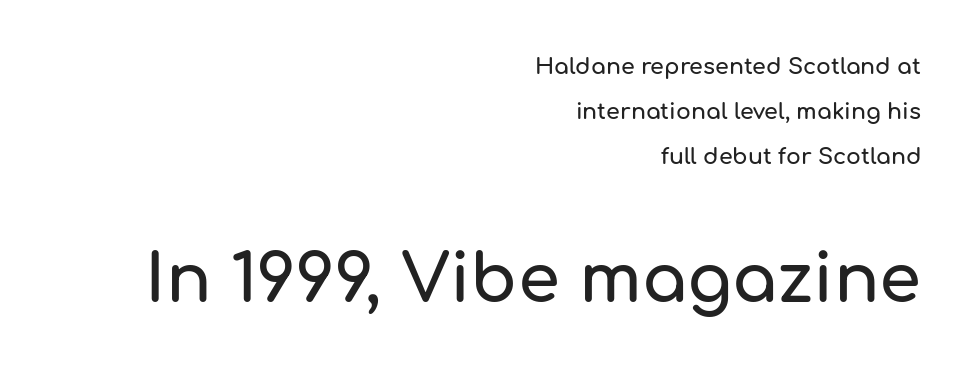
Q: Is the text italic (slanted)? A: No, it is upright.
Q: Is the typeface a serif or a sans-serif typeface? A: Sans-serif.
Q: Is the text underlined? A: No.
Q: How is the paragraph aligned? A: Right-aligned.
Q: Is the spacing between letters normal or unusually wide? A: Normal.
Q: Is the spacing between lines tight, normal or loose? A: Loose.
Q: Which block of text is set in a larger size, the first (top) or the second (bottom)? A: The second (bottom) one.
Q: Width (condensed, normal, or wide)? A: Normal.
Q: Stroke contrast? A: Low.
Q: x-height? A: Medium.
Q: Monospaced? A: No.
